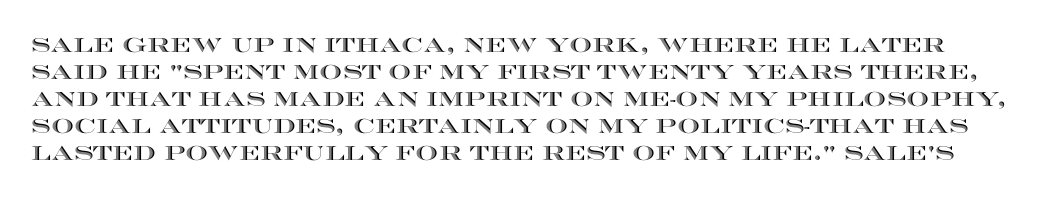
Normally led — the rows are evenly, conventionally spaced. Vertical strokes here are truly vertical. Underlining? Definitely not there. The face used here is rendered with its standard letterfit.
